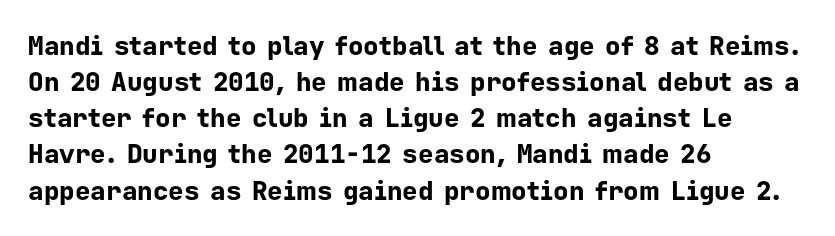
Clear beneath every line of the passage. The typography opts for an upright posture over an oblique one. Evenly set lines give the paragraph a standard silhouette. Standard letterfit; no display-style spreading of the glyphs. The compositor pushed each line to the left boundary.
